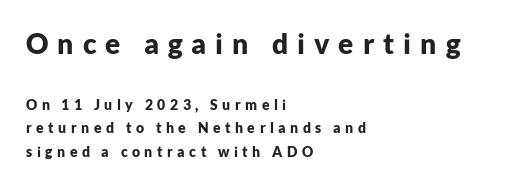
The image shows 28 px bold sans-serif type, upright; set left-aligned, normal line spacing (1.69x), unusually wide letter spacing (+0.32 em), not underlined; the first (top) block is 2.0x larger; low stroke contrast and a medium x-height.
